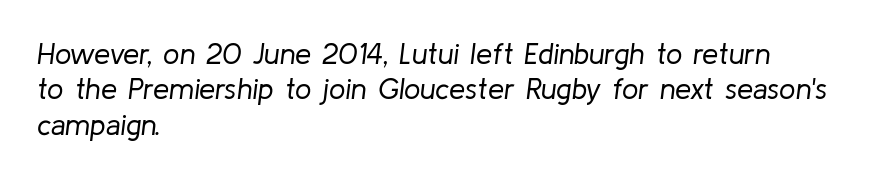
The image shows 29 px regular-weight type, italic (leaning right); set left-aligned, line spacing 1.22x, normal letter spacing, not underlined; low stroke contrast and a medium x-height.
